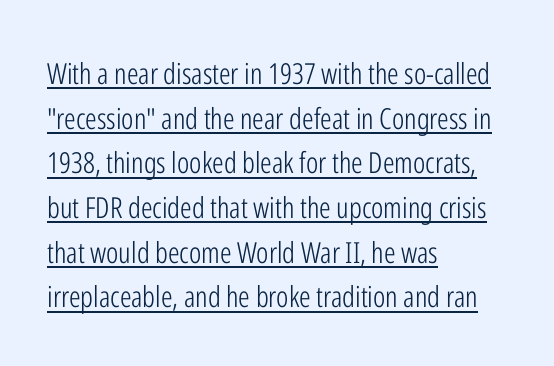
Is this a heavy cut? Hardly; it is regular or lighter. Check the space under the baseline: a stroke is drawn there. The rendering uses natural spacing where letterforms have individual widths. The letters sit at their default tracking, neither squeezed nor spread.
